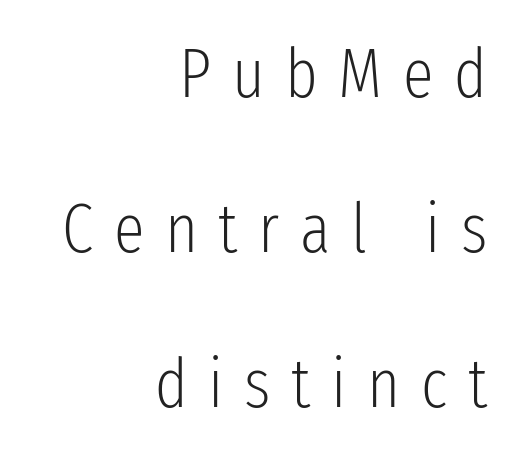
Is there much room between lines? Yes — plenty of vertical air separates them. This rendering employs a face without finishing strokes, i.e., a sans-serif. Just letters on the line, the space beneath them empty. Quick note: not italic, upright. Do the characters align in a grid? No, the font is proportional. Letters have the restrained weight of plain body copy at most.
